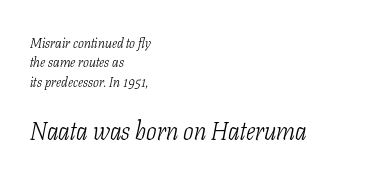
The line texture is even and compact thanks to regular tracking. Weight: not bold — regular or lighter. The axis of the letterforms is tilted away from vertical. Leading: standard.
